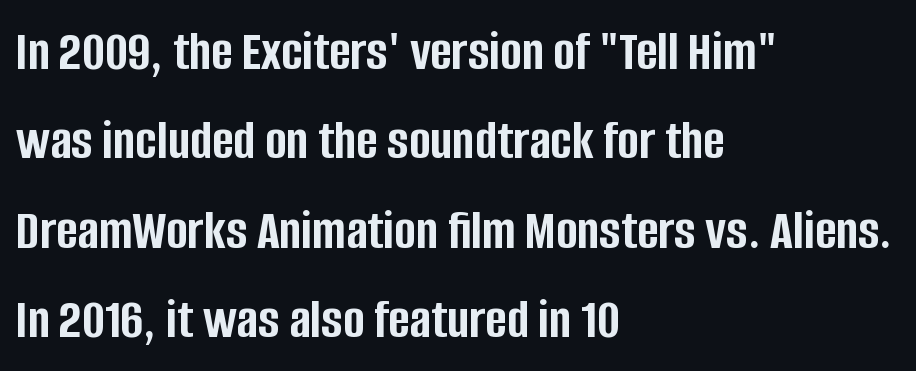
Q: Is the text bold? A: Yes.
Q: Is the text italic (slanted)? A: No, it is upright.
Q: Is the typeface a serif or a sans-serif typeface? A: Sans-serif.
Q: Is the text underlined? A: No.
Q: How is the paragraph aligned? A: Left-aligned.
Q: Is the spacing between letters normal or unusually wide? A: Normal.
Q: Is the spacing between lines tight, normal or loose? A: Normal.
Q: Width (condensed, normal, or wide)? A: Condensed.
Q: Stroke contrast? A: Low.
Q: x-height? A: Large.
Q: Monospaced? A: No.
